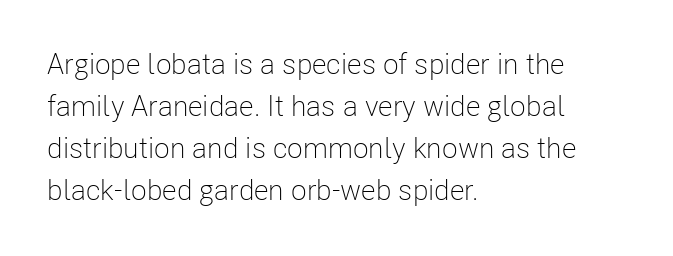
{"serif": "no", "italic": "no", "bold": "no", "weight": "light", "width": "condensed", "stroke_contrast": "low", "x_height": "medium", "monospaced": "no", "underline": "no", "align": "left", "line_spacing": "normal", "line_spacing_ratio": 1.45, "letter_spacing": "normal", "letter_spacing_em": 0.0, "glyph_px": 29}
